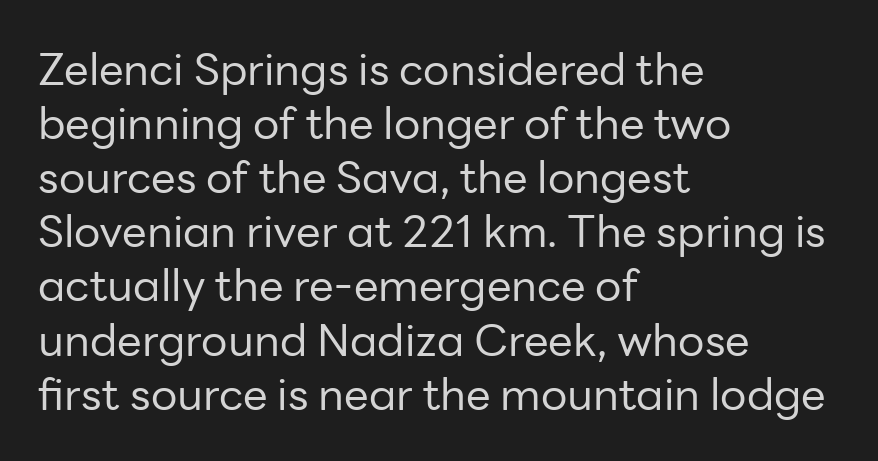
The image shows 44 px regular-weight sans-serif type, upright; set left-aligned, line spacing 1.23x, normal letter spacing, not underlined; low stroke contrast and a medium x-height.
